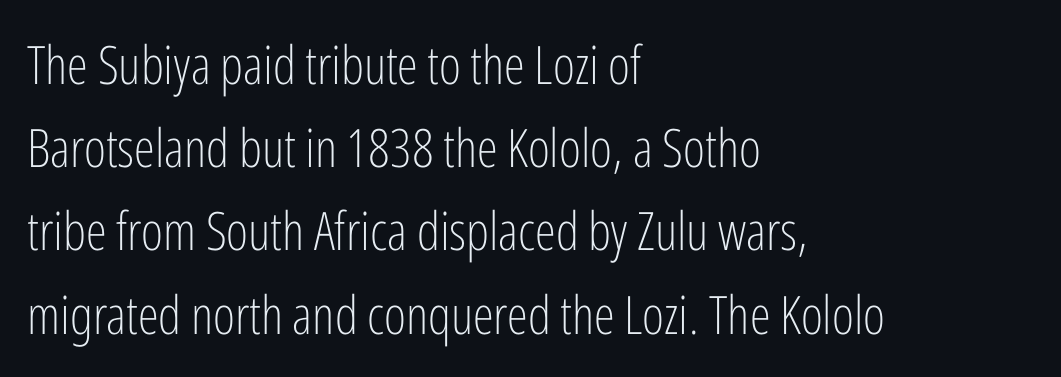
{"serif": "no", "italic": "no", "bold": "no", "weight": "light", "width": "condensed", "stroke_contrast": "low", "x_height": "medium", "monospaced": "no", "underline": "no", "align": "left", "line_spacing": "normal", "line_spacing_ratio": 1.57, "letter_spacing": "normal", "letter_spacing_em": 0.0, "glyph_px": 53}
